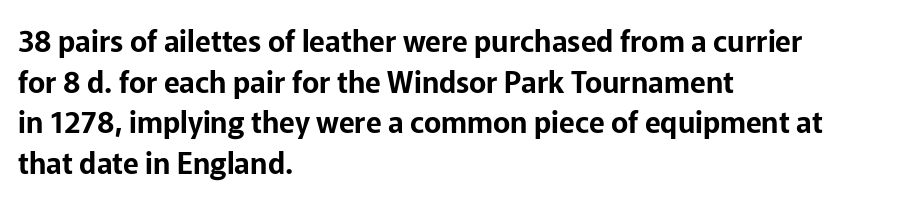
The image shows 29 px sans-serif type, upright; set left-aligned, normal line spacing (1.4x), normal letter spacing, not underlined; low stroke contrast and a medium x-height.
